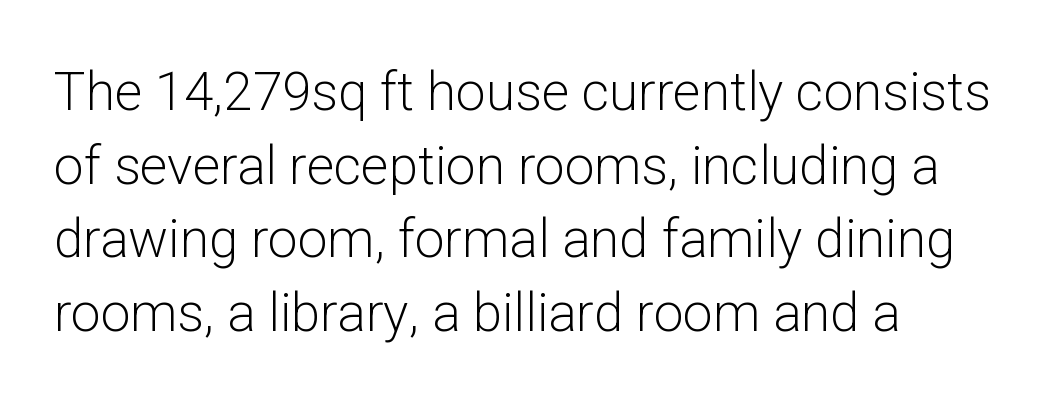
{"serif": "no", "italic": "no", "bold": "no", "weight": "light", "width": "normal", "stroke_contrast": "low", "x_height": "medium", "monospaced": "no", "underline": "no", "align": "left", "line_spacing": "normal", "line_spacing_ratio": 1.39, "letter_spacing": "normal", "letter_spacing_em": 0.0, "glyph_px": 53}
